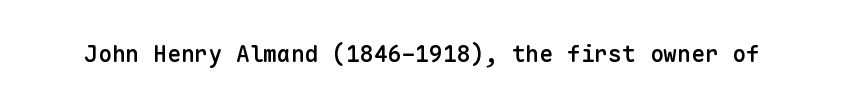
Q: Is the text bold? A: Semi-bold.
Q: Is the text italic (slanted)? A: No, it is upright.
Q: Is the text underlined? A: No.
Q: Is the spacing between letters normal or unusually wide? A: Normal.
